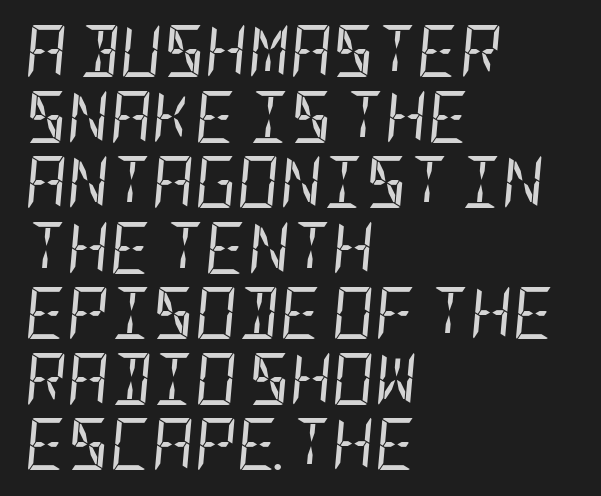
The image shows 52 px regular-weight, condensed type, italic (leaning right); set left-aligned, normal line spacing (1.26x), normal letter spacing, not underlined; low stroke contrast and a large x-height.
